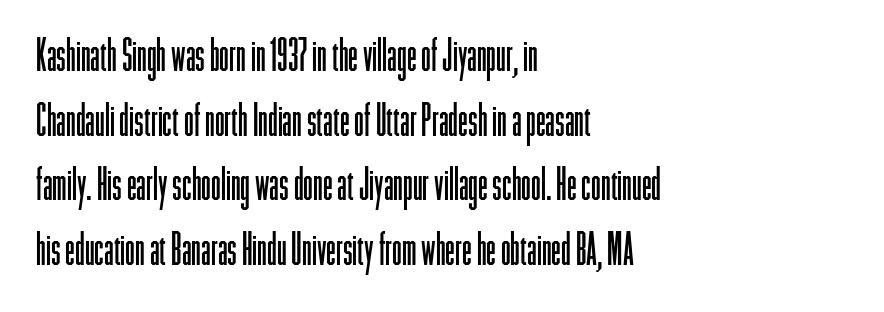
Q: Is the text bold? A: No.
Q: Is the text italic (slanted)? A: No, it is upright.
Q: Is the typeface a serif or a sans-serif typeface? A: Sans-serif.
Q: Is the text underlined? A: No.
Q: How is the paragraph aligned? A: Left-aligned.
Q: Is the spacing between letters normal or unusually wide? A: Normal.
Q: Is the spacing between lines tight, normal or loose? A: Normal.
Q: Width (condensed, normal, or wide)? A: Condensed.
Q: Stroke contrast? A: Low.
Q: x-height? A: Medium.
Q: Monospaced? A: No.
